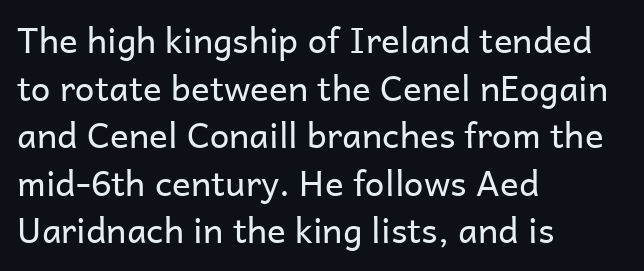
{"serif": "no", "italic": "no", "bold": "no", "weight": "regular", "width": "normal", "stroke_contrast": "low", "x_height": "medium", "monospaced": "no", "underline": "no", "align": "left", "line_spacing": "normal", "line_spacing_ratio": 1.36, "letter_spacing": "normal", "letter_spacing_em": 0.0, "glyph_px": 35}
